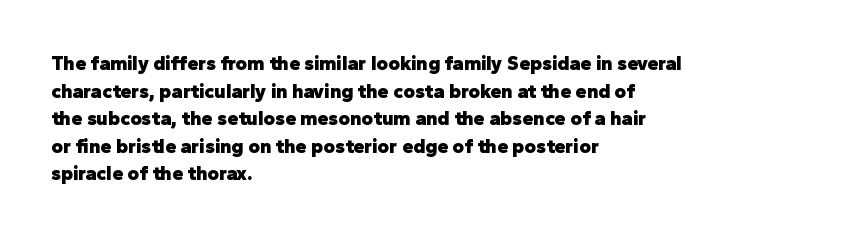
Q: Is the text bold? A: Yes.
Q: Is the text italic (slanted)? A: No, it is upright.
Q: Is the text underlined? A: No.
Q: How is the paragraph aligned? A: Left-aligned.
Q: Is the spacing between letters normal or unusually wide? A: Normal.
Q: Is the spacing between lines tight, normal or loose? A: Normal.
